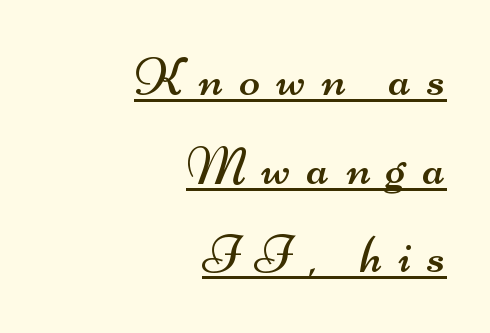
The image shows 55 px regular-weight, wide sans-serif type; set right-aligned, normal line spacing (1.61x), unusually wide letter spacing (+0.3 em), underlined; medium stroke contrast and a small x-height.
